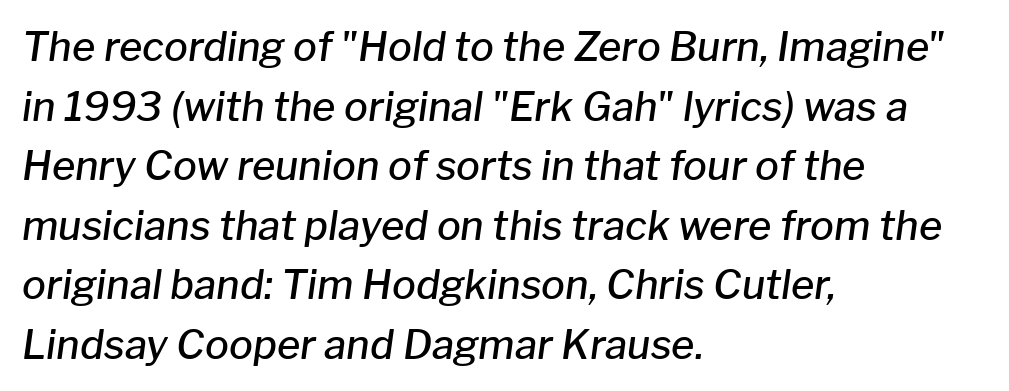
{"italic": "yes", "lean": "right", "slant_degrees": 8, "bold": "semi", "weight": "semibold", "width": "normal", "stroke_contrast": "low", "x_height": "medium", "monospaced": "no", "underline": "no", "align": "left", "line_spacing": "normal", "line_spacing_ratio": 1.49, "letter_spacing": "normal", "letter_spacing_em": 0.0, "glyph_px": 40}
